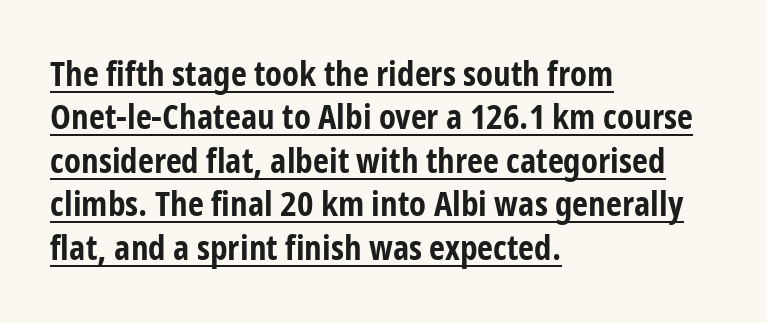
Q: Is the text bold? A: Yes.
Q: Is the text italic (slanted)? A: No, it is upright.
Q: Is the typeface a serif or a sans-serif typeface? A: Sans-serif.
Q: Is the text underlined? A: Yes.
Q: How is the paragraph aligned? A: Left-aligned.
Q: Is the spacing between letters normal or unusually wide? A: Normal.
Q: Width (condensed, normal, or wide)? A: Condensed.
Q: Stroke contrast? A: Low.
Q: x-height? A: Medium.
Q: Monospaced? A: No.
